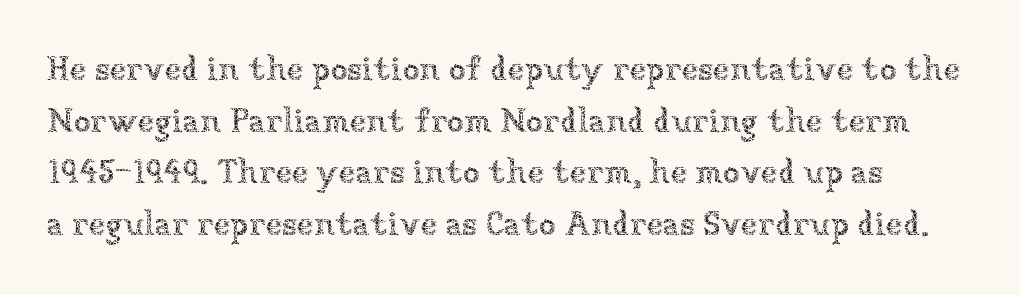
Q: Is the text bold? A: No.
Q: Is the text italic (slanted)? A: No, it is upright.
Q: Is the text underlined? A: No.
Q: Is the spacing between letters normal or unusually wide? A: Normal.
Q: Is the spacing between lines tight, normal or loose? A: Normal.
Q: Width (condensed, normal, or wide)? A: Normal.
Q: Stroke contrast? A: Low.
Q: x-height? A: Medium.
Q: Monospaced? A: No.
